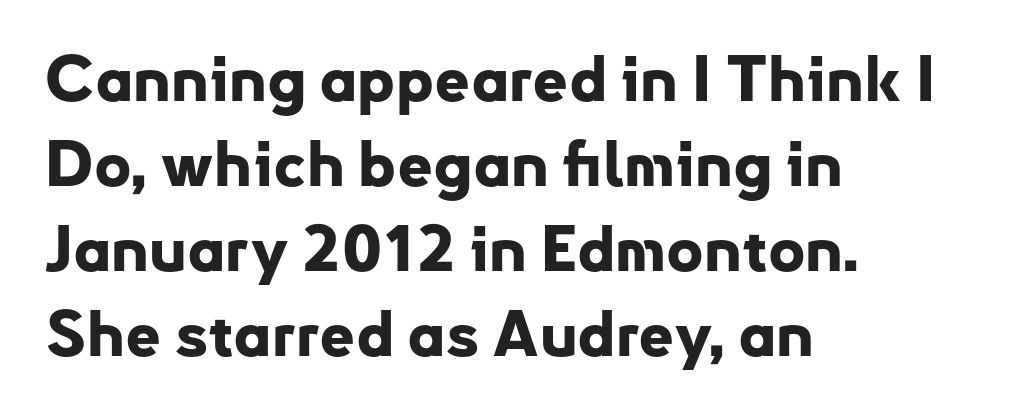
The setting favours the left margin, as ordinary paragraphs usually do. Plain, unruled lines of type. Ascenders rise straight up at ninety degrees. Regarding serifs, this sample does without them. Students, this is bold: see how much ink each stroke carries. These lines are rendered in a variable-pitch font.
